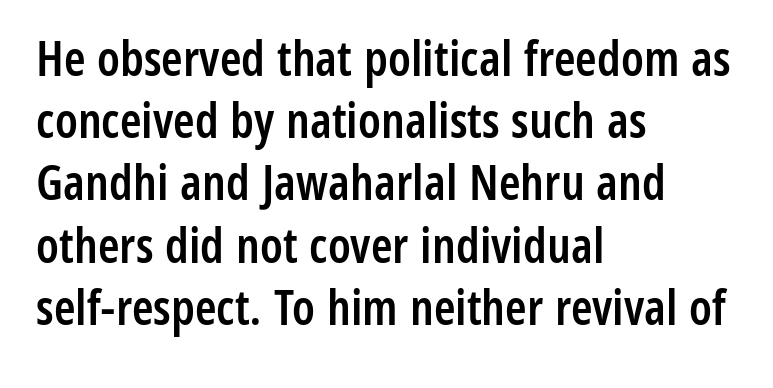
The image shows 49 px semibold, condensed sans-serif type, upright; set left-aligned, normal line spacing (1.27x), normal letter spacing, not underlined; low stroke contrast and a medium x-height.
